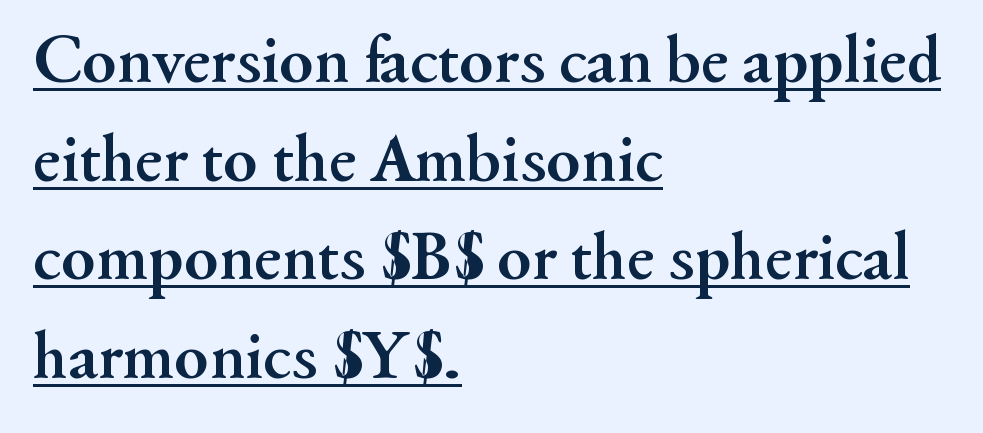
Q: Is the text bold? A: Yes.
Q: Is the text italic (slanted)? A: No, it is upright.
Q: Is the typeface a serif or a sans-serif typeface? A: Serif.
Q: Is the text underlined? A: Yes.
Q: How is the paragraph aligned? A: Left-aligned.
Q: Is the spacing between letters normal or unusually wide? A: Normal.
Q: Is the spacing between lines tight, normal or loose? A: Normal.
Q: Width (condensed, normal, or wide)? A: Normal.
Q: Stroke contrast? A: Medium.
Q: x-height? A: Small.
Q: Monospaced? A: No.
